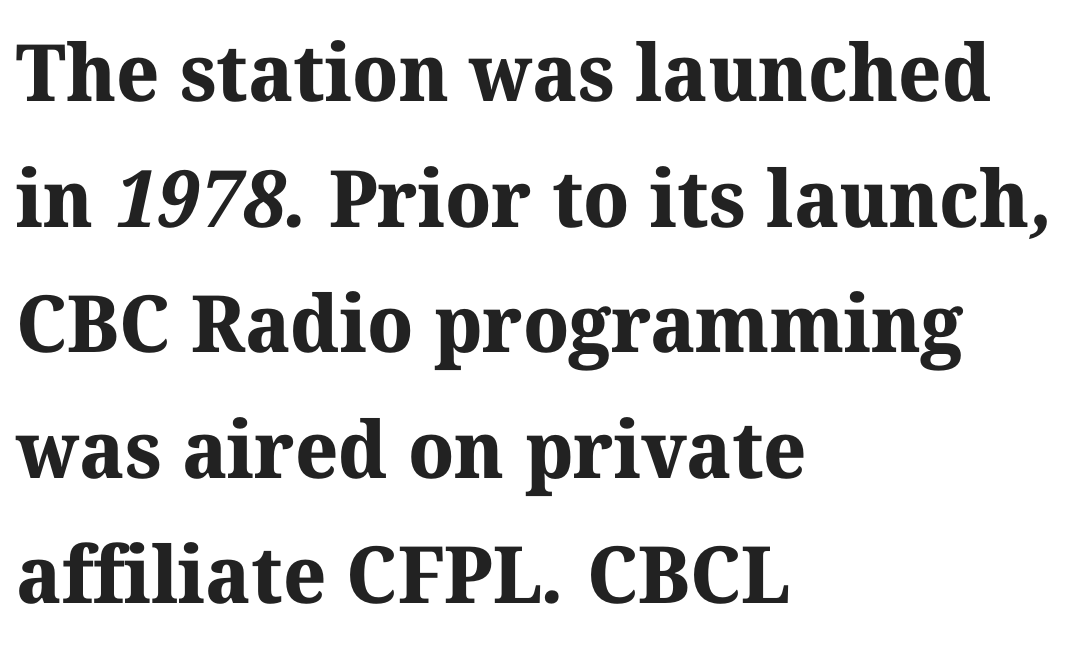
{"serif": "yes", "bold": "yes", "weight": "bold", "width": "normal", "stroke_contrast": "medium", "x_height": "medium", "monospaced": "no", "underline": "no", "align": "left", "line_spacing": "normal", "line_spacing_ratio": 1.59, "letter_spacing": "normal", "letter_spacing_em": 0.0, "glyph_px": 79}
